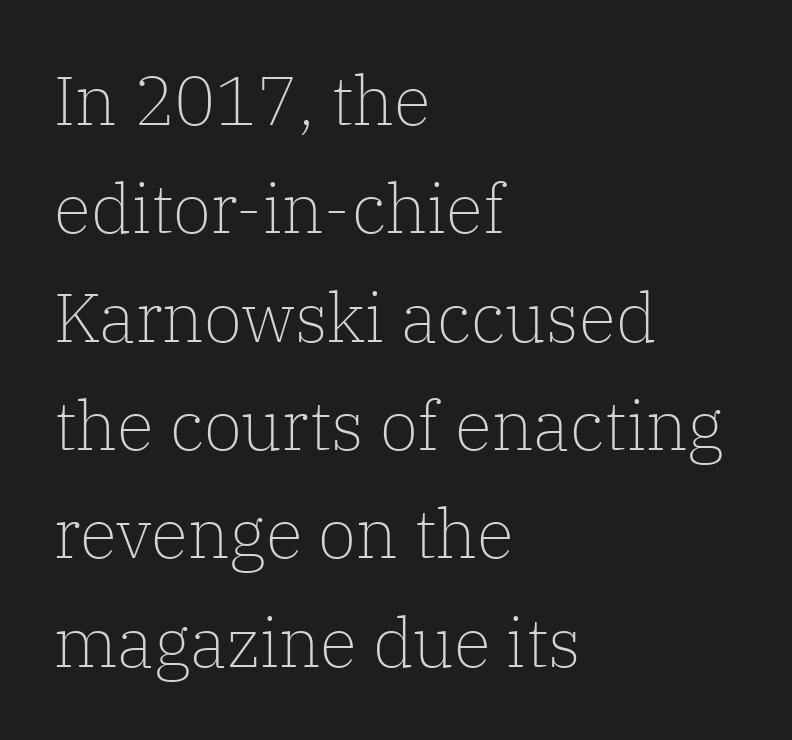
The image shows 69 px light serif type, upright; set left-aligned, normal line spacing (1.57x), normal letter spacing, not underlined; low stroke contrast and a medium x-height.
